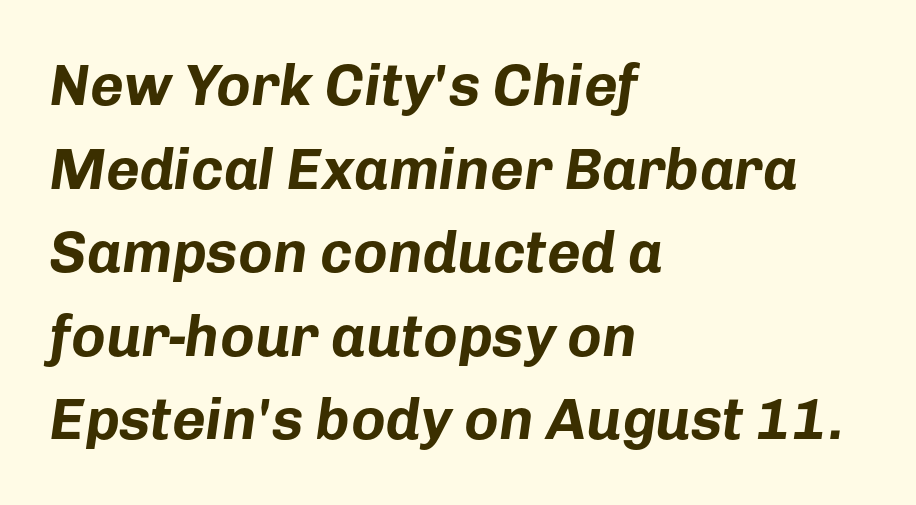
All the whitespace from short lines collects on the right. Compared with an ordinary text face, these strokes are far heavier — a full bold. Each letter keeps its own natural width here, so spacing adapts to shape. Letter spacing: default. The line-height multiplier appears to be the usual default. Any mark beneath the type? The region is blank.
